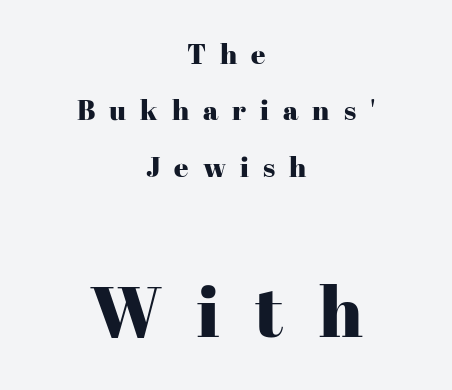
The image shows 71 px serif type, upright; set centered, loose line spacing (2.01x), unusually wide letter spacing (+0.5 em), not underlined; the second (bottom) block is 2.54x larger; high stroke contrast and a medium x-height.
